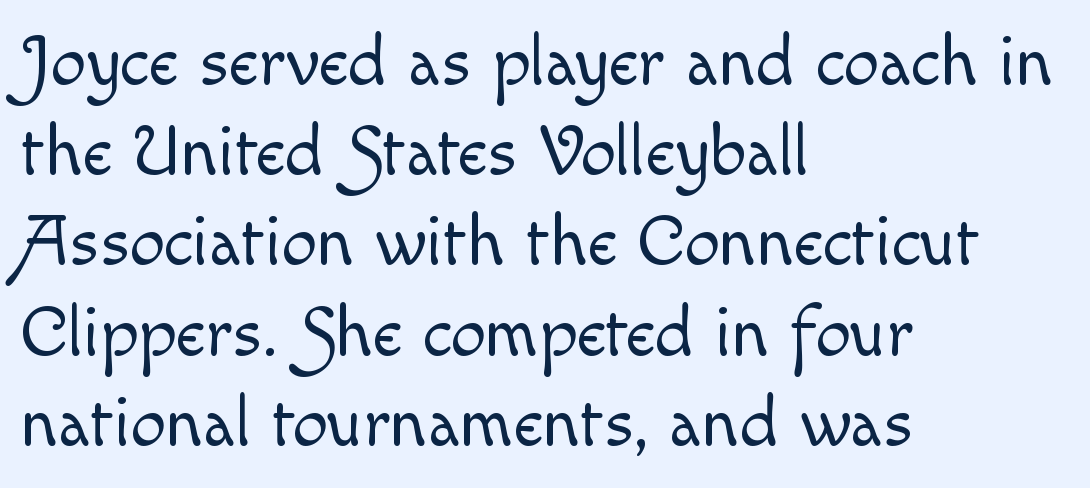
Q: Is the text bold? A: No.
Q: Is the text italic (slanted)? A: No, it is upright.
Q: Is the text underlined? A: No.
Q: How is the paragraph aligned? A: Left-aligned.
Q: Is the spacing between letters normal or unusually wide? A: Normal.
Q: Is the spacing between lines tight, normal or loose? A: Normal.
Q: Width (condensed, normal, or wide)? A: Normal.
Q: x-height? A: Small.
Q: Monospaced? A: No.
